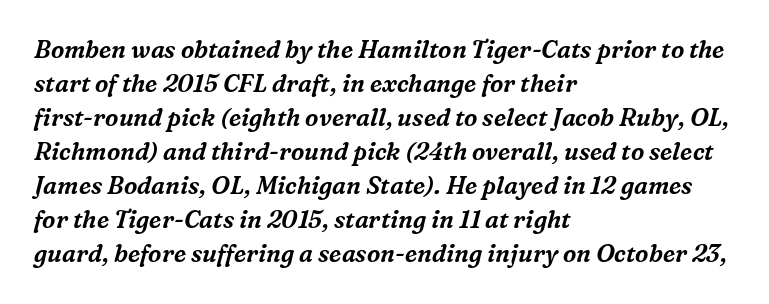
{"italic": "yes", "lean": "right", "slant_degrees": 16, "underline": "no", "align": "left", "line_spacing": "normal", "line_spacing_ratio": 1.42, "letter_spacing": "normal", "letter_spacing_em": 0.0, "glyph_px": 24}
